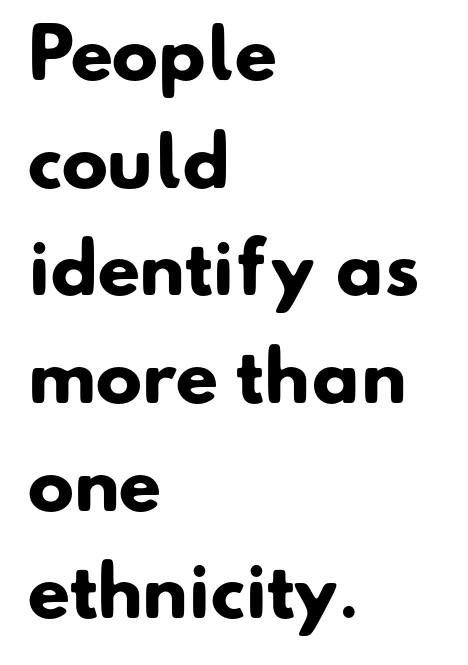
{"serif": "no", "bold": "yes", "weight": "heavy", "width": "normal", "stroke_contrast": "low", "x_height": "small", "monospaced": "no", "underline": "no", "align": "left", "line_spacing": "normal", "line_spacing_ratio": 1.56, "letter_spacing": "normal", "letter_spacing_em": 0.0, "glyph_px": 69}
